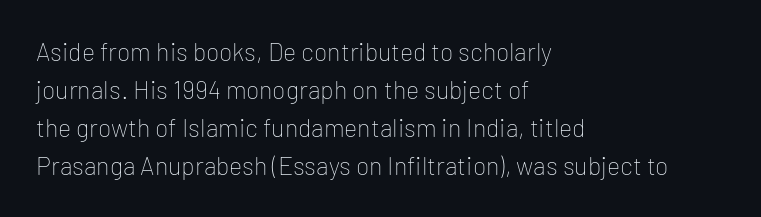
Q: Is the text bold? A: No.
Q: Is the text italic (slanted)? A: No, it is upright.
Q: Is the text underlined? A: No.
Q: How is the paragraph aligned? A: Left-aligned.
Q: Is the spacing between letters normal or unusually wide? A: Normal.
Q: Is the spacing between lines tight, normal or loose? A: Normal.
